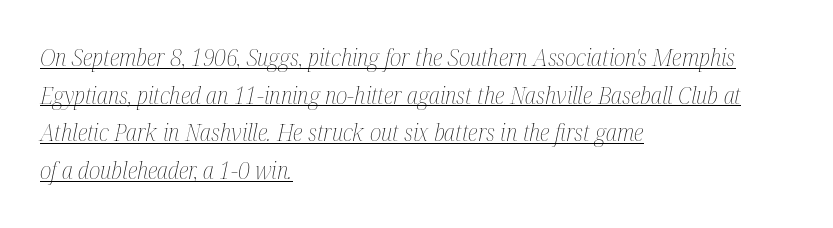
Q: Is the text bold? A: No.
Q: Is the text italic (slanted)? A: Yes, it leans right by about 12 degrees.
Q: Is the text underlined? A: Yes.
Q: How is the paragraph aligned? A: Left-aligned.
Q: Is the spacing between letters normal or unusually wide? A: Normal.
Q: Is the spacing between lines tight, normal or loose? A: Normal.
